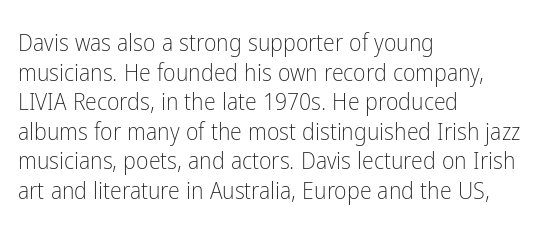
Q: Is the text bold? A: No.
Q: Is the text italic (slanted)? A: No, it is upright.
Q: Is the text underlined? A: No.
Q: How is the paragraph aligned? A: Left-aligned.
Q: Is the spacing between letters normal or unusually wide? A: Normal.
